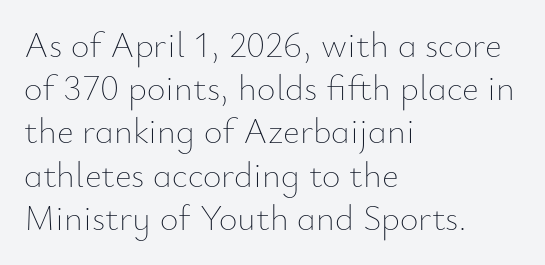
{"italic": "no", "bold": "no", "weight": "thin", "width": "normal", "stroke_contrast": "low", "x_height": "small", "monospaced": "no", "underline": "no", "align": "left", "line_spacing_ratio": 1.2, "letter_spacing": "normal", "letter_spacing_em": 0.0, "glyph_px": 36}
